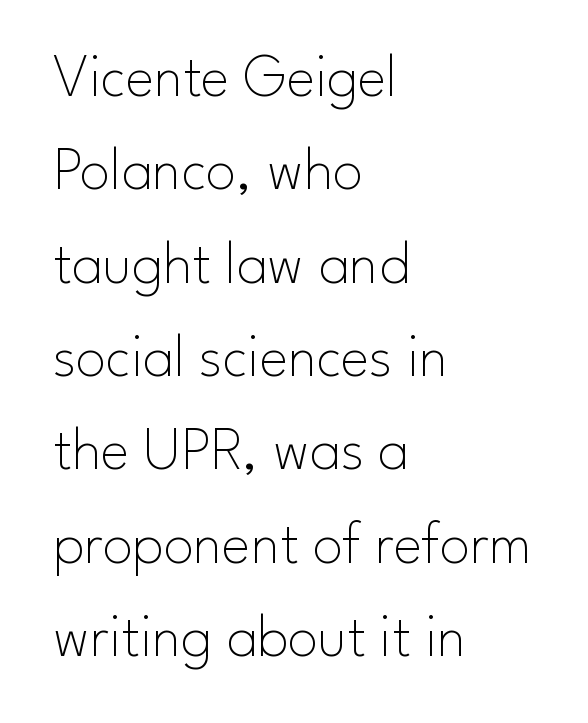
The string is rendered with underlining switched off. Inter-character spacing is left at the font's built-in metrics. Students, observe: this is what conventionally led text looks like. The letters stand straight up with perfectly vertical stems. The font sits on the lighter half of the weight spectrum, regular included.
